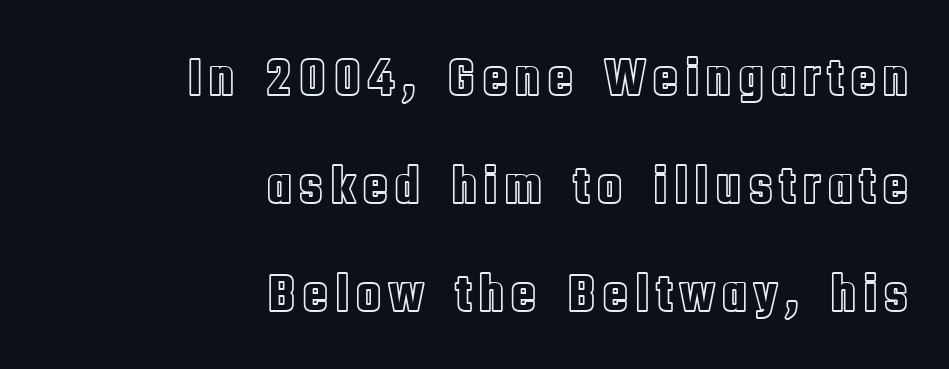
{"italic": "no", "width": "condensed", "x_height": "large", "monospaced": "no", "underline": "no", "align": "right", "line_spacing": "loose", "line_spacing_ratio": 2.0, "glyph_px": 54}
